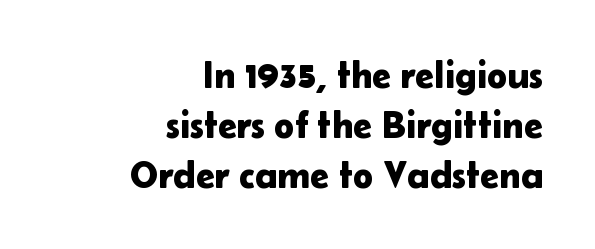
{"serif": "no", "italic": "no", "width": "normal", "stroke_contrast": "low", "x_height": "medium", "monospaced": "no", "underline": "no", "align": "right", "line_spacing": "normal", "line_spacing_ratio": 1.32, "letter_spacing": "normal", "letter_spacing_em": 0.0, "glyph_px": 38}
